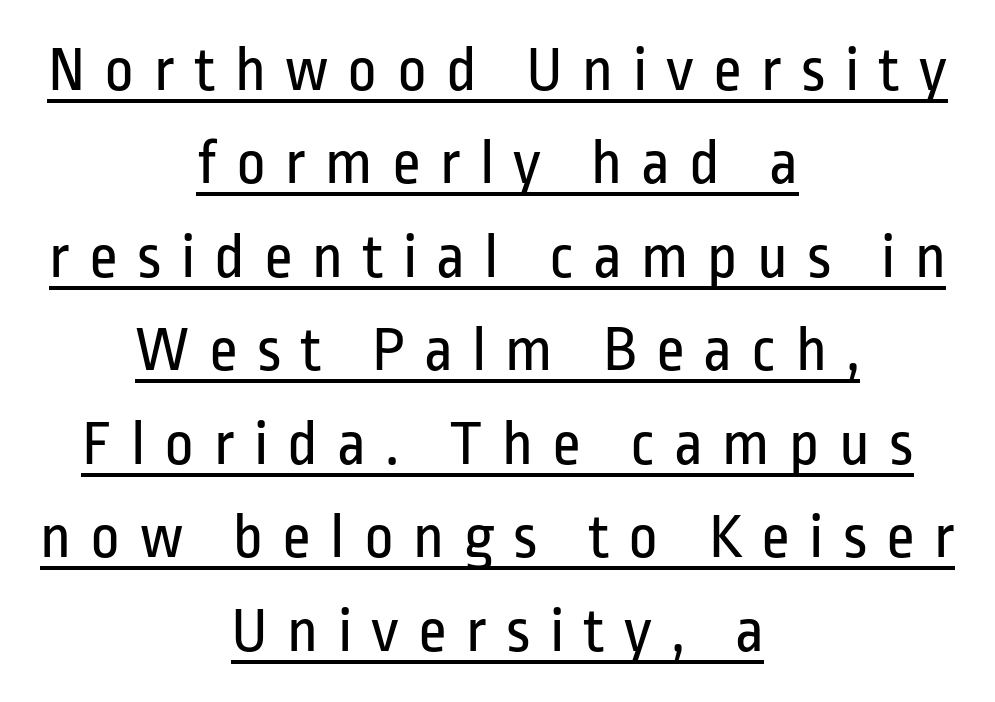
Q: Is the text bold? A: No.
Q: Is the text italic (slanted)? A: No, it is upright.
Q: Is the typeface a serif or a sans-serif typeface? A: Sans-serif.
Q: Is the text underlined? A: Yes.
Q: How is the paragraph aligned? A: Centered.
Q: Is the spacing between letters normal or unusually wide? A: Unusually wide.
Q: Is the spacing between lines tight, normal or loose? A: Normal.
Q: Width (condensed, normal, or wide)? A: Condensed.
Q: Stroke contrast? A: Low.
Q: x-height? A: Medium.
Q: Monospaced? A: No.
